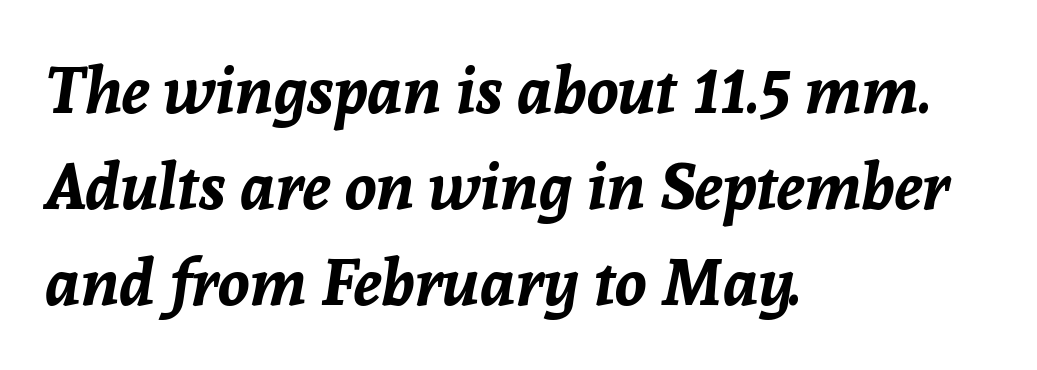
Q: Is the text bold? A: Yes.
Q: Is the text italic (slanted)? A: Yes, it leans right by about 8 degrees.
Q: Is the text underlined? A: No.
Q: How is the paragraph aligned? A: Left-aligned.
Q: Is the spacing between letters normal or unusually wide? A: Normal.
Q: Is the spacing between lines tight, normal or loose? A: Normal.
Q: Width (condensed, normal, or wide)? A: Normal.
Q: Stroke contrast? A: Low.
Q: x-height? A: Medium.
Q: Monospaced? A: No.
